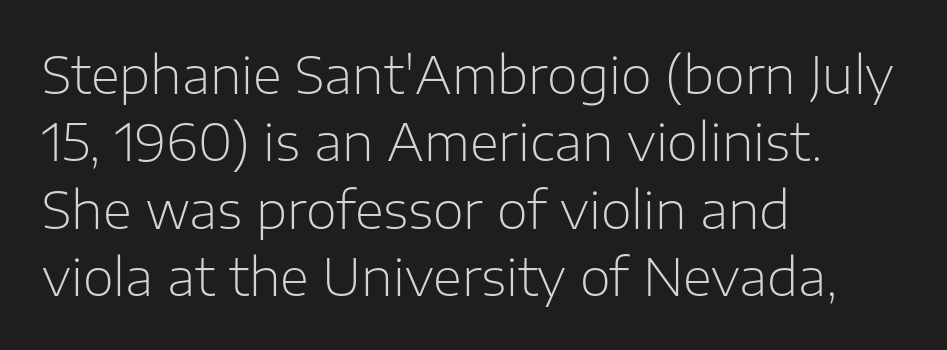
Q: Is the text bold? A: No.
Q: Is the text italic (slanted)? A: No, it is upright.
Q: Is the typeface a serif or a sans-serif typeface? A: Sans-serif.
Q: Is the text underlined? A: No.
Q: How is the paragraph aligned? A: Left-aligned.
Q: Is the spacing between letters normal or unusually wide? A: Normal.
Q: Is the spacing between lines tight, normal or loose? A: Normal.
Q: Width (condensed, normal, or wide)? A: Normal.
Q: Stroke contrast? A: Low.
Q: x-height? A: Medium.
Q: Monospaced? A: No.
